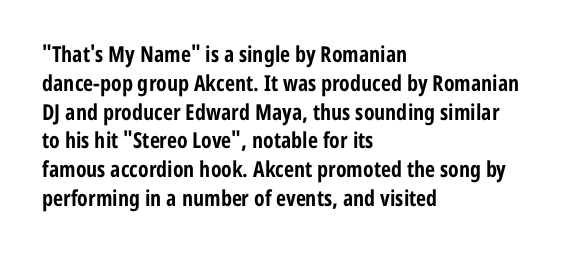
The image shows 22 px bold type, upright; set left-aligned, normal line spacing (1.31x), normal letter spacing, not underlined.
